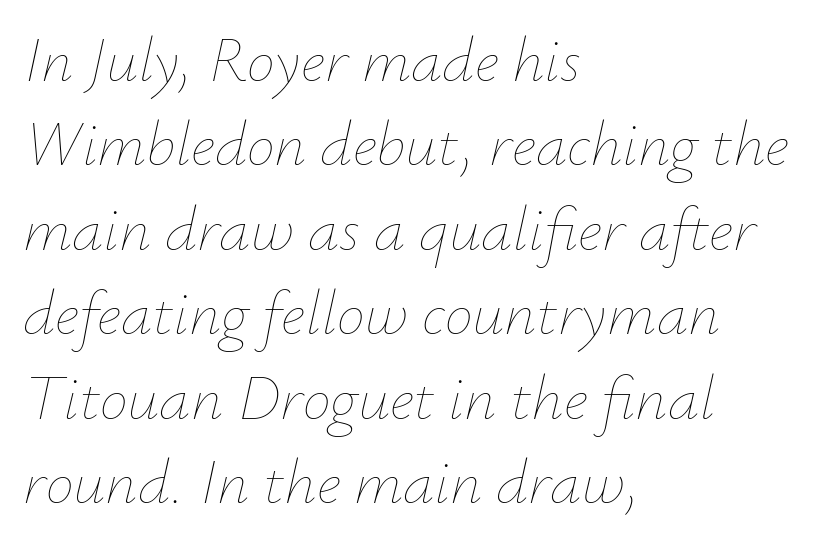
The letters sit at their default tracking, neither squeezed nor spread. Rule under the text: the space is simply empty. Counters stay open thanks to moderate or lighter strokes. The glyphs look as if they've been sheared to an angle. This sample has the flowing, uneven cadence of proportional lettering.
